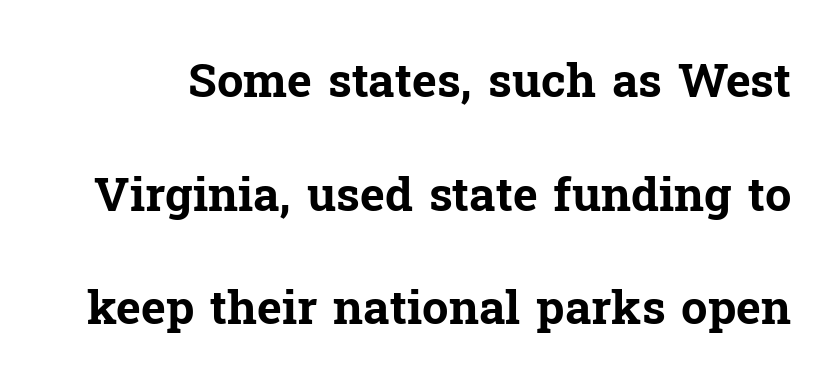
Q: Is the text bold? A: Yes.
Q: Is the text italic (slanted)? A: No, it is upright.
Q: Is the typeface a serif or a sans-serif typeface? A: Serif.
Q: Is the text underlined? A: No.
Q: Is the spacing between letters normal or unusually wide? A: Normal.
Q: Is the spacing between lines tight, normal or loose? A: Loose.
Q: Width (condensed, normal, or wide)? A: Normal.
Q: Stroke contrast? A: Low.
Q: x-height? A: Medium.
Q: Monospaced? A: No.
